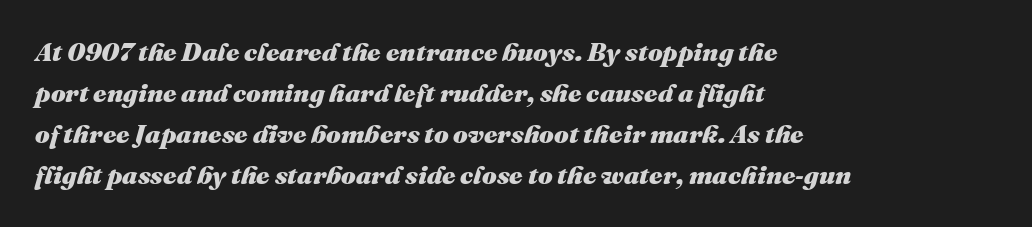
Q: Is the text bold? A: Yes.
Q: Is the text italic (slanted)? A: Yes, it leans right by about 16 degrees.
Q: Is the text underlined? A: No.
Q: How is the paragraph aligned? A: Left-aligned.
Q: Is the spacing between letters normal or unusually wide? A: Normal.
Q: Is the spacing between lines tight, normal or loose? A: Normal.
